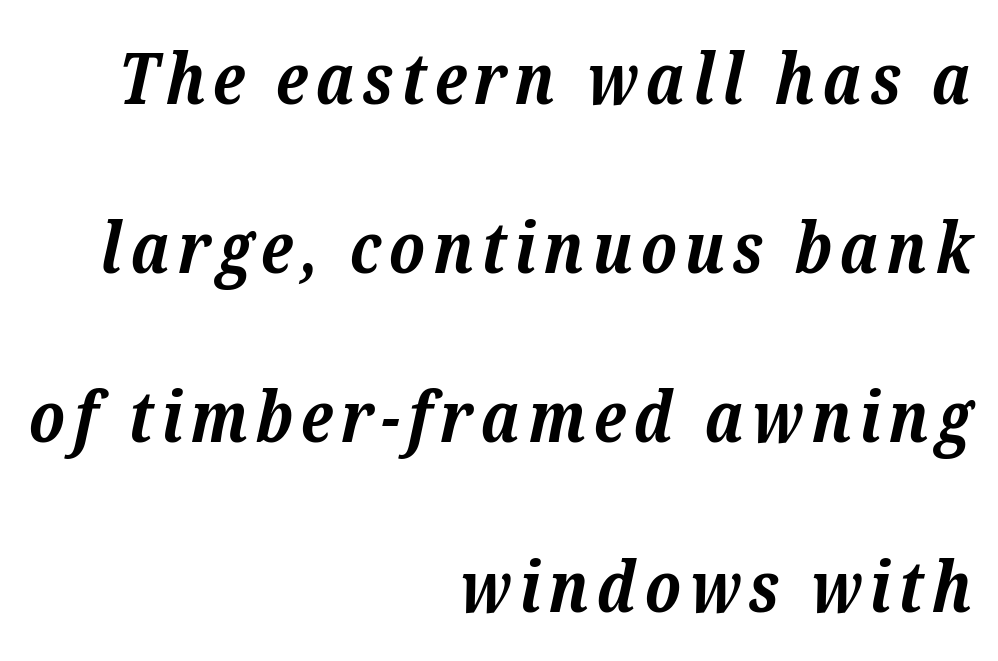
The image shows 72 px bold serif type, italic (leaning right); set right-aligned, loose line spacing (2.35x), not underlined; low stroke contrast and a medium x-height.
